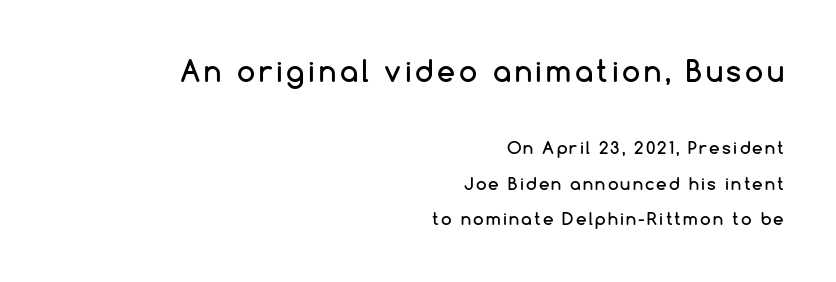
{"serif": "no", "italic": "no", "width": "normal", "stroke_contrast": "low", "x_height": "medium", "monospaced": "no", "underline": "no", "align": "right", "line_spacing": "loose", "line_spacing_ratio": 2.1, "larger_block": "first", "size_ratio": 1.71, "glyph_px": 29}
